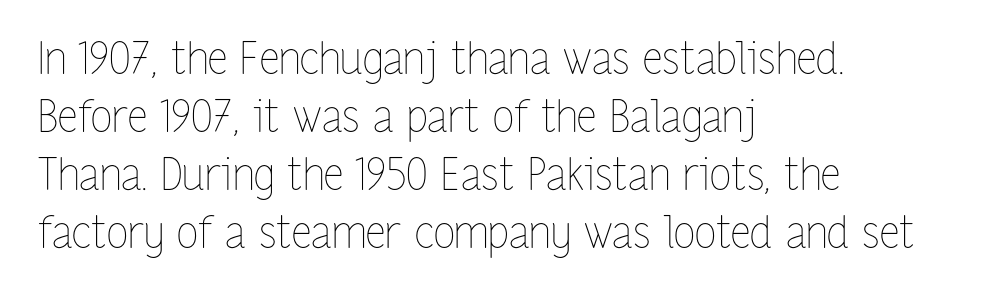
{"italic": "no", "bold": "no", "weight": "thin", "width": "condensed", "stroke_contrast": "low", "x_height": "medium", "monospaced": "no", "underline": "no", "align": "left", "line_spacing": "normal", "line_spacing_ratio": 1.32, "letter_spacing": "normal", "letter_spacing_em": 0.0, "glyph_px": 44}
